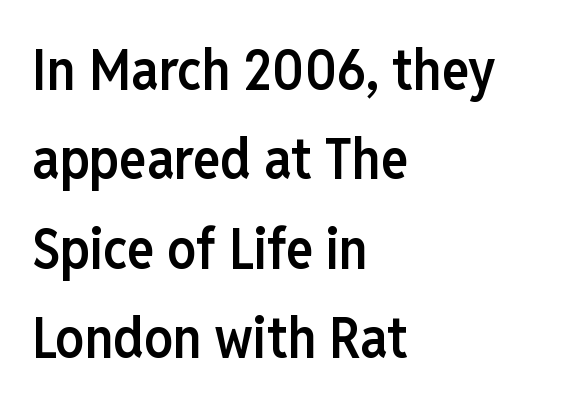
{"serif": "no", "italic": "no", "bold": "semi", "weight": "semibold", "width": "condensed", "stroke_contrast": "low", "x_height": "medium", "monospaced": "no", "underline": "no", "align": "left", "line_spacing": "normal", "line_spacing_ratio": 1.57, "letter_spacing": "normal", "letter_spacing_em": 0.0, "glyph_px": 57}
